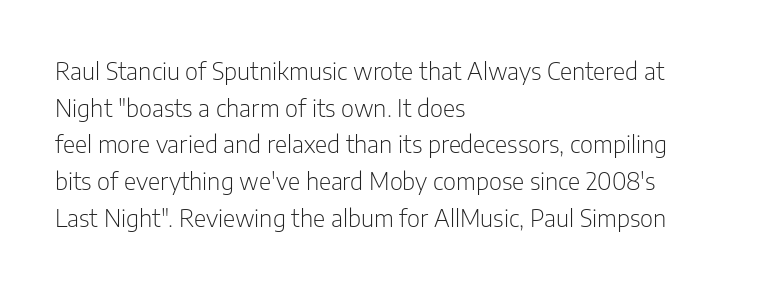
Standard letterfit; no display-style spreading of the glyphs. No chunkiness to these letters — they're not bold. This is roman type, the default non-slanted kind. Does the copy run flush right? No — it runs flush left.
